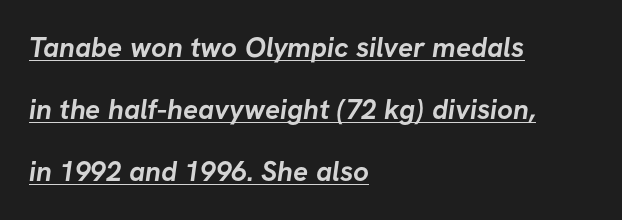
The image shows 28 px semibold sans-serif type; set left-aligned, loose line spacing (2.22x), normal letter spacing, underlined; low stroke contrast and a medium x-height.
